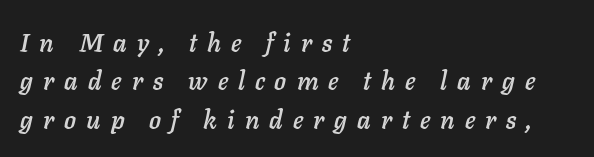
Q: Is the text italic (slanted)? A: Yes, it leans right by about 11 degrees.
Q: Is the text underlined? A: No.
Q: How is the paragraph aligned? A: Left-aligned.
Q: Is the spacing between letters normal or unusually wide? A: Unusually wide.
Q: Is the spacing between lines tight, normal or loose? A: Normal.
